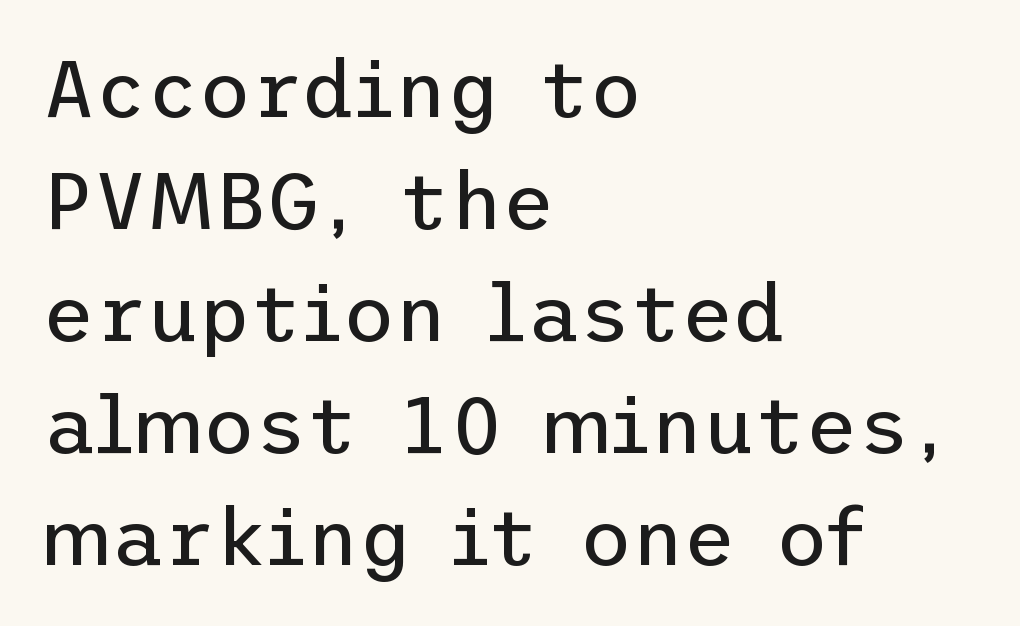
{"serif": "no", "italic": "no", "bold": "no", "weight": "regular", "width": "normal", "stroke_contrast": "low", "x_height": "medium", "underline": "no", "align": "left", "line_spacing": "normal", "line_spacing_ratio": 1.4, "letter_spacing": "normal", "letter_spacing_em": 0.0, "glyph_px": 80}
